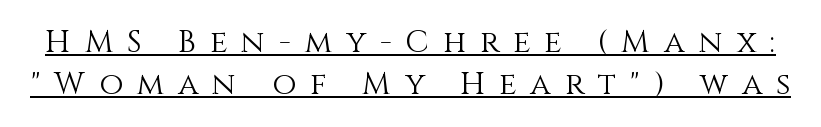
Q: Is the text bold? A: No.
Q: Is the text italic (slanted)? A: No, it is upright.
Q: Is the text underlined? A: Yes.
Q: Is the spacing between letters normal or unusually wide? A: Unusually wide.
Q: Is the spacing between lines tight, normal or loose? A: Normal.
Q: Width (condensed, normal, or wide)? A: Normal.
Q: Stroke contrast? A: Medium.
Q: x-height? A: Large.
Q: Monospaced? A: No.
